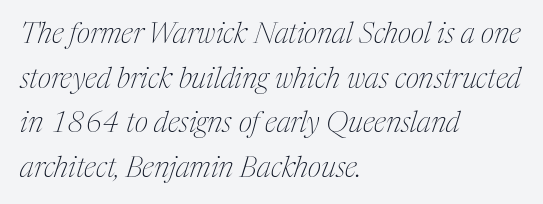
{"serif": "yes", "italic": "yes", "lean": "right", "slant_degrees": 17, "bold": "no", "weight": "thin", "width": "condensed", "stroke_contrast": "medium", "x_height": "medium", "monospaced": "no", "underline": "no", "align": "left", "line_spacing": "normal", "line_spacing_ratio": 1.54, "letter_spacing": "normal", "letter_spacing_em": 0.0, "glyph_px": 29}
